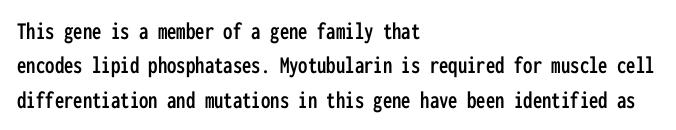
Style check: upright. All the whitespace from short lines collects on the right. Rule under the text: the space is simply empty. Leading matches the norm, producing a regular column.
